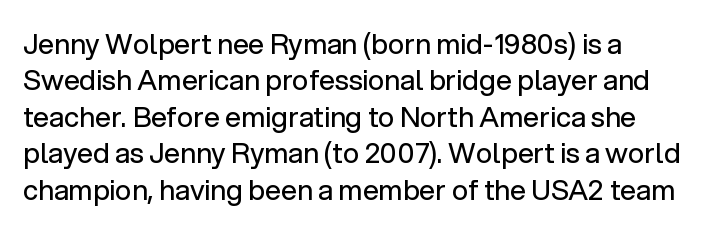
Q: Is the text bold? A: No.
Q: Is the text italic (slanted)? A: No, it is upright.
Q: Is the typeface a serif or a sans-serif typeface? A: Sans-serif.
Q: Is the text underlined? A: No.
Q: How is the paragraph aligned? A: Left-aligned.
Q: Is the spacing between letters normal or unusually wide? A: Normal.
Q: Is the spacing between lines tight, normal or loose? A: Normal.
Q: Width (condensed, normal, or wide)? A: Normal.
Q: Stroke contrast? A: Low.
Q: x-height? A: Medium.
Q: Monospaced? A: No.
